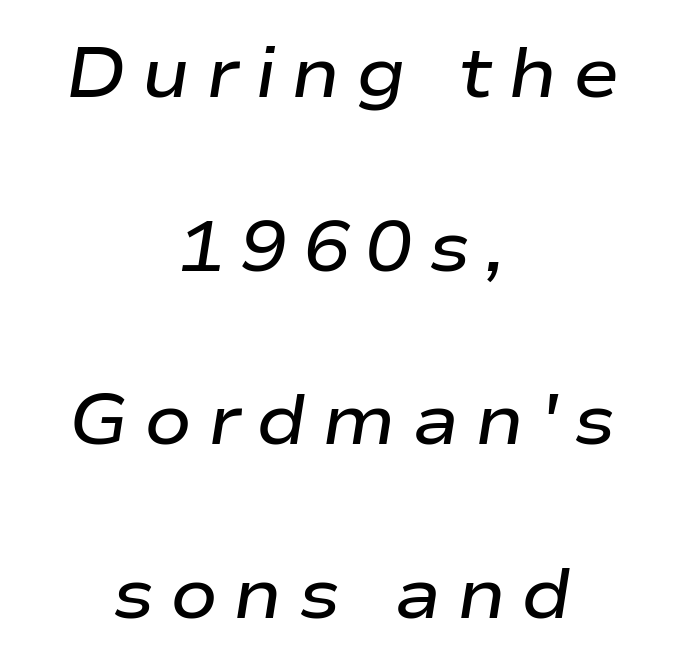
The image shows 70 px semibold, wide type, italic (leaning right); set centered, loose line spacing (2.48x), unusually wide letter spacing (+0.22 em), not underlined; low stroke contrast and a medium x-height.
